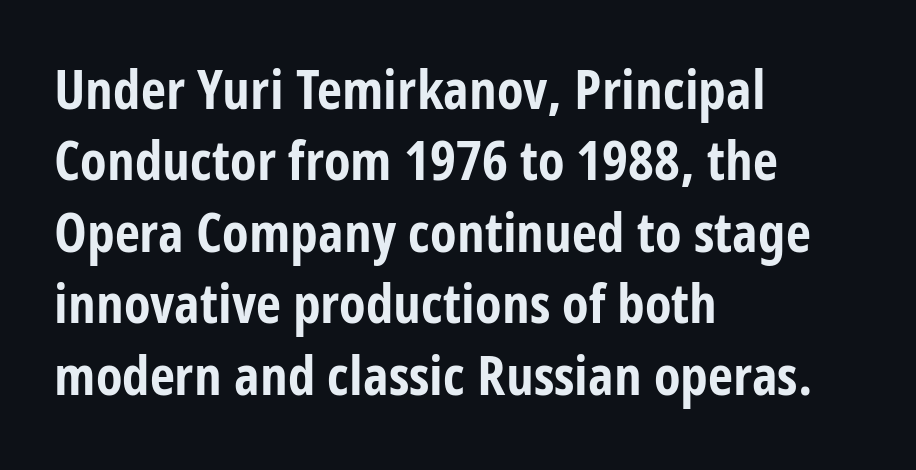
{"serif": "no", "italic": "no", "bold": "yes", "weight": "bold", "width": "condensed", "stroke_contrast": "low", "x_height": "large", "monospaced": "no", "underline": "no", "align": "left", "line_spacing": "normal", "line_spacing_ratio": 1.3, "letter_spacing": "normal", "letter_spacing_em": 0.0, "glyph_px": 55}
